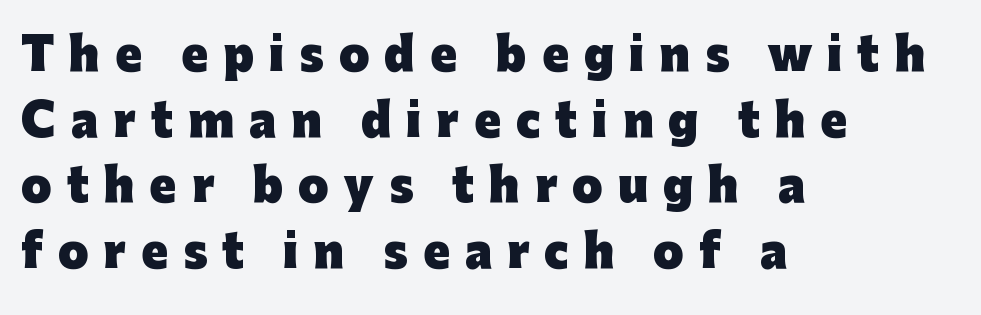
{"serif": "no", "italic": "no", "bold": "yes", "weight": "heavy", "width": "normal", "stroke_contrast": "low", "x_height": "medium", "monospaced": "no", "underline": "no", "align": "left", "line_spacing": "normal", "line_spacing_ratio": 1.49, "letter_spacing": "wide", "letter_spacing_em": 0.34, "glyph_px": 44}
